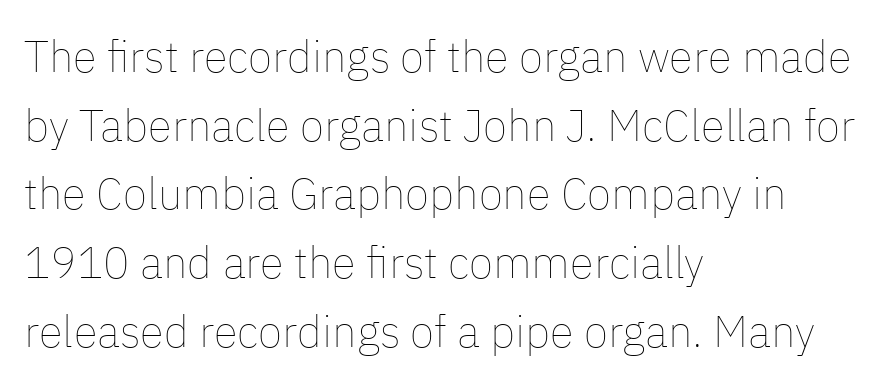
The image shows 44 px thin type, upright; set left-aligned, normal line spacing (1.56x), normal letter spacing, not underlined; low stroke contrast and a medium x-height.
